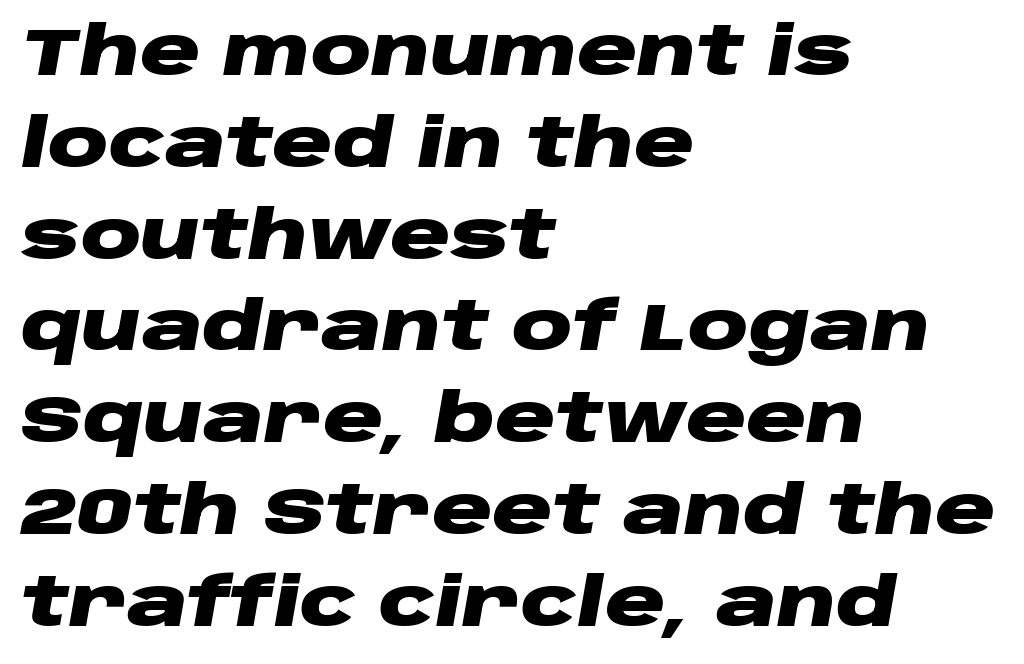
{"italic": "yes", "lean": "right", "slant_degrees": 10, "bold": "yes", "weight": "heavy", "width": "wide", "stroke_contrast": "low", "x_height": "large", "monospaced": "no", "underline": "no", "align": "left", "line_spacing": "normal", "line_spacing_ratio": 1.37, "letter_spacing": "normal", "letter_spacing_em": 0.0, "glyph_px": 67}
